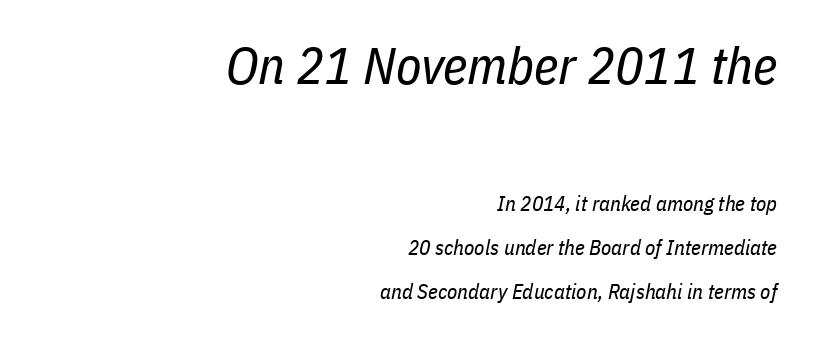
{"italic": "yes", "lean": "right", "slant_degrees": 11, "bold": "no", "weight": "regular", "width": "condensed", "stroke_contrast": "low", "x_height": "medium", "monospaced": "no", "underline": "no", "align": "right", "line_spacing": "loose", "line_spacing_ratio": 2.1, "letter_spacing": "normal", "letter_spacing_em": 0.0, "larger_block": "first", "size_ratio": 2.48, "glyph_px": 52}
